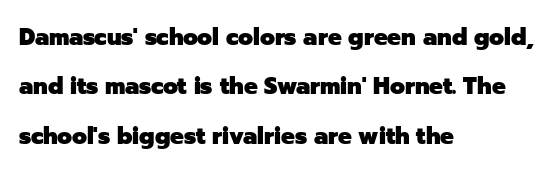
{"italic": "no", "bold": "yes", "underline": "no", "align": "left", "line_spacing": "loose", "line_spacing_ratio": 2.15, "letter_spacing": "normal", "letter_spacing_em": 0.0, "glyph_px": 23}
